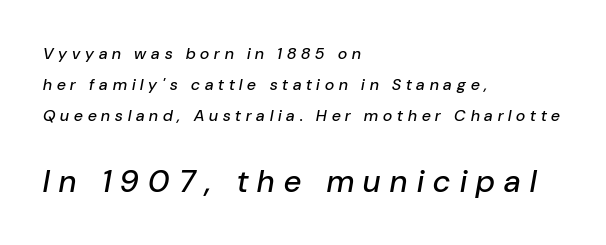
{"italic": "yes", "lean": "right", "slant_degrees": 10, "width": "normal", "stroke_contrast": "low", "x_height": "medium", "monospaced": "no", "underline": "no", "align": "left", "line_spacing": "loose", "line_spacing_ratio": 1.94, "letter_spacing": "wide", "letter_spacing_em": 0.31, "larger_block": "second", "size_ratio": 1.94, "glyph_px": 31}
